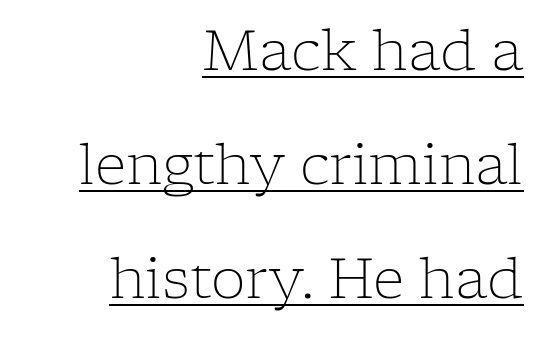
The image shows 55 px light serif type, upright; set right-aligned, loose line spacing (2.07x), normal letter spacing, underlined; low stroke contrast and a medium x-height.
